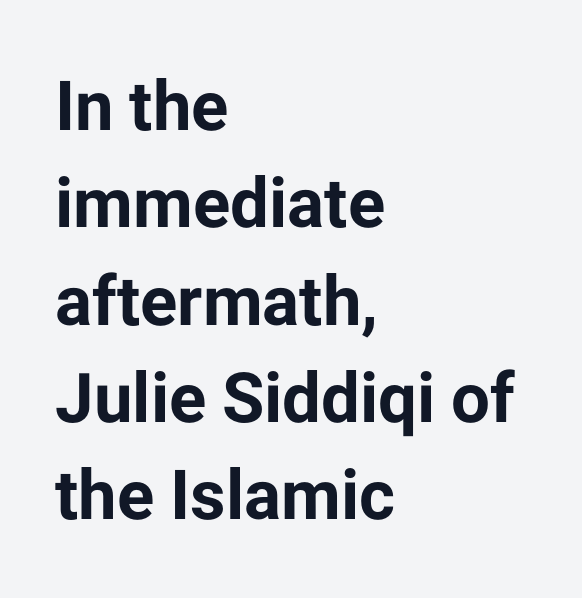
{"serif": "no", "italic": "no", "bold": "yes", "weight": "bold", "width": "normal", "stroke_contrast": "low", "x_height": "medium", "monospaced": "no", "underline": "no", "align": "left", "line_spacing": "normal", "line_spacing_ratio": 1.41, "letter_spacing": "normal", "letter_spacing_em": 0.0, "glyph_px": 69}
